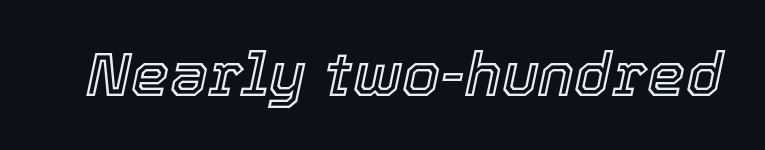
The image shows 61 px text type, italic (leaning right); set normal letter spacing, not underlined; a medium x-height.
